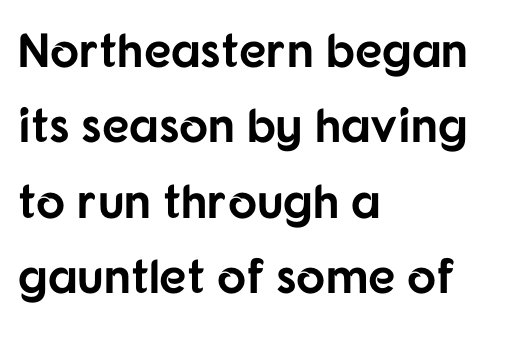
Q: Is the text bold? A: Yes.
Q: Is the text italic (slanted)? A: No, it is upright.
Q: Is the typeface a serif or a sans-serif typeface? A: Sans-serif.
Q: Is the text underlined? A: No.
Q: How is the paragraph aligned? A: Left-aligned.
Q: Is the spacing between letters normal or unusually wide? A: Normal.
Q: Is the spacing between lines tight, normal or loose? A: Normal.
Q: Width (condensed, normal, or wide)? A: Normal.
Q: Stroke contrast? A: Low.
Q: x-height? A: Medium.
Q: Monospaced? A: No.
